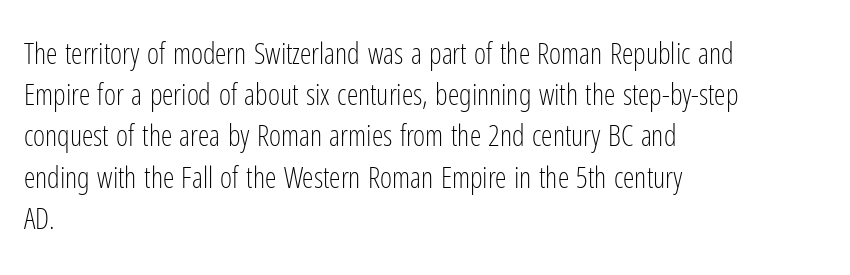
Q: Is the text bold? A: No.
Q: Is the text italic (slanted)? A: No, it is upright.
Q: Is the typeface a serif or a sans-serif typeface? A: Sans-serif.
Q: Is the text underlined? A: No.
Q: How is the paragraph aligned? A: Left-aligned.
Q: Is the spacing between letters normal or unusually wide? A: Normal.
Q: Is the spacing between lines tight, normal or loose? A: Normal.
Q: Width (condensed, normal, or wide)? A: Condensed.
Q: Stroke contrast? A: Low.
Q: x-height? A: Medium.
Q: Monospaced? A: No.
